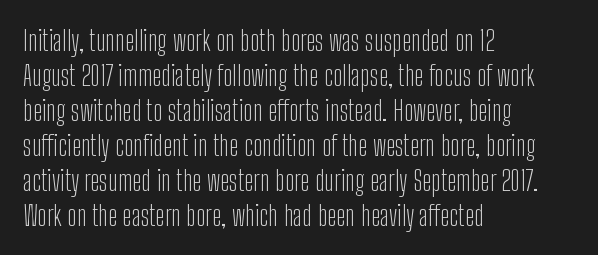
{"serif": "no", "italic": "no", "bold": "no", "weight": "light", "width": "condensed", "stroke_contrast": "low", "x_height": "medium", "monospaced": "no", "underline": "no", "align": "left", "line_spacing": "normal", "line_spacing_ratio": 1.25, "letter_spacing": "normal", "letter_spacing_em": 0.0, "glyph_px": 28}
